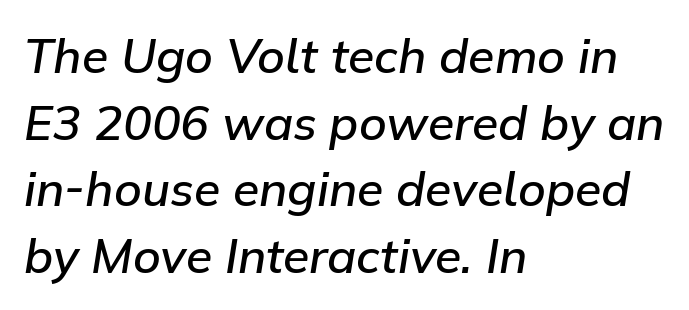
Q: Is the text bold? A: Semi-bold.
Q: Is the text italic (slanted)? A: Yes, it leans right by about 9 degrees.
Q: Is the text underlined? A: No.
Q: How is the paragraph aligned? A: Left-aligned.
Q: Is the spacing between letters normal or unusually wide? A: Normal.
Q: Is the spacing between lines tight, normal or loose? A: Normal.
Q: Width (condensed, normal, or wide)? A: Normal.
Q: Stroke contrast? A: Low.
Q: x-height? A: Medium.
Q: Monospaced? A: No.
